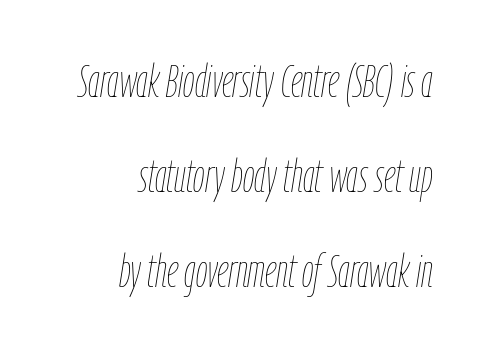
Q: Is the text bold? A: No.
Q: Is the text italic (slanted)? A: Yes, it leans right by about 9 degrees.
Q: Is the text underlined? A: No.
Q: How is the paragraph aligned? A: Right-aligned.
Q: Is the spacing between letters normal or unusually wide? A: Normal.
Q: Is the spacing between lines tight, normal or loose? A: Loose.
Q: Width (condensed, normal, or wide)? A: Condensed.
Q: Stroke contrast? A: Low.
Q: x-height? A: Medium.
Q: Monospaced? A: No.
